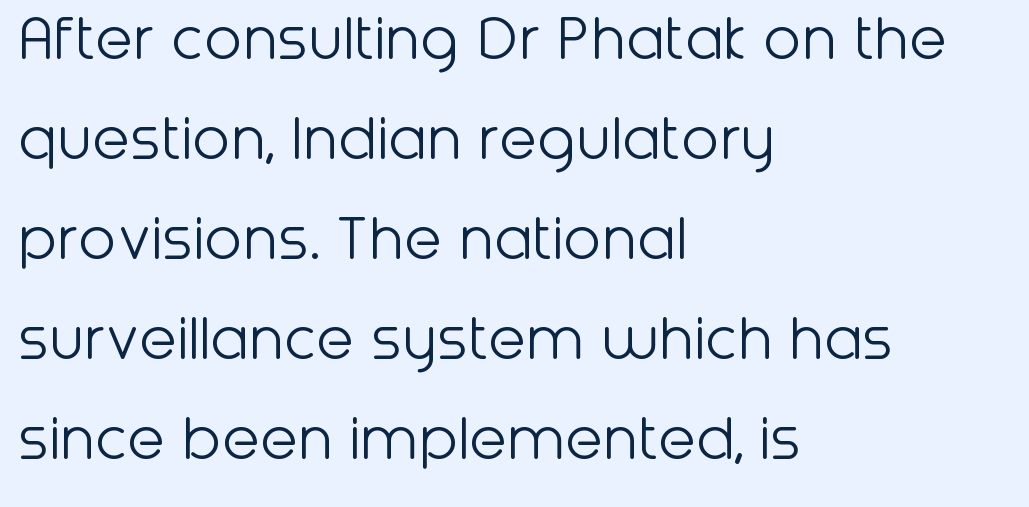
{"serif": "no", "italic": "no", "bold": "no", "weight": "light", "width": "normal", "stroke_contrast": "low", "x_height": "medium", "monospaced": "no", "underline": "no", "align": "left", "line_spacing": "normal", "line_spacing_ratio": 1.45, "letter_spacing": "normal", "letter_spacing_em": 0.0, "glyph_px": 69}
